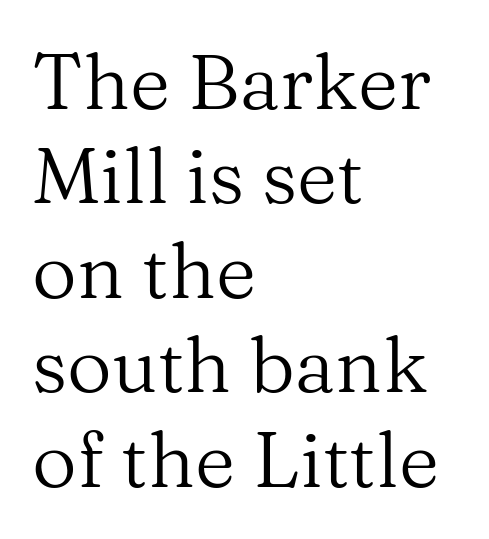
The image shows 78 px regular-weight serif type, upright; set left-aligned, line spacing 1.21x, normal letter spacing, not underlined; medium stroke contrast and a medium x-height.
